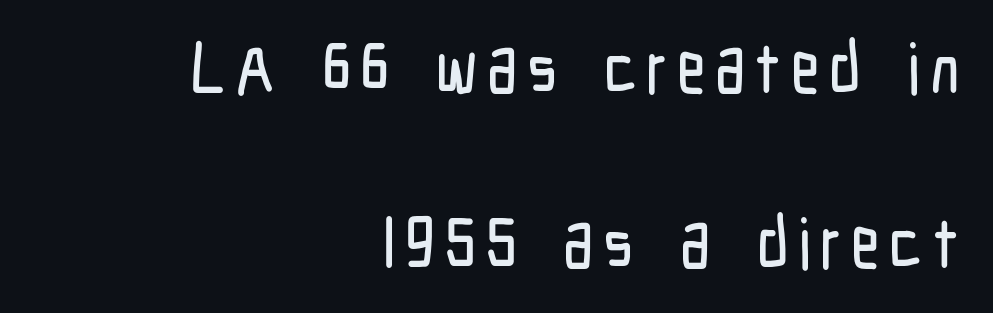
Horizontally, the lines are justified to the trailing edge only. Vertically, the passage feels expansive, rows floating well apart. Quick note: underline off. This rendering employs a face without finishing strokes, i.e., a sans-serif.
